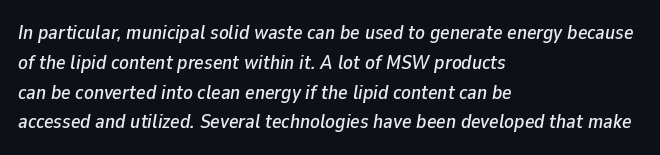
{"italic": "yes", "lean": "right", "slant_degrees": 9, "underline": "no", "align": "left", "line_spacing": "normal", "line_spacing_ratio": 1.49, "letter_spacing": "normal", "letter_spacing_em": 0.0, "glyph_px": 20}
